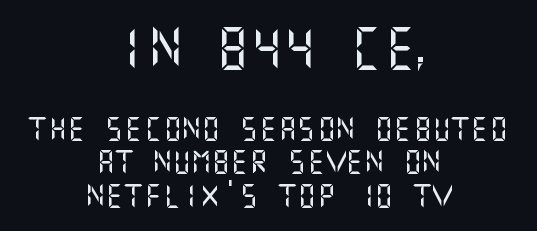
The image shows 42 px sans-serif type, upright; set centered, normal line spacing (1.39x), normal letter spacing, not underlined; the first (top) block is 1.75x larger; medium stroke contrast and a large x-height.
